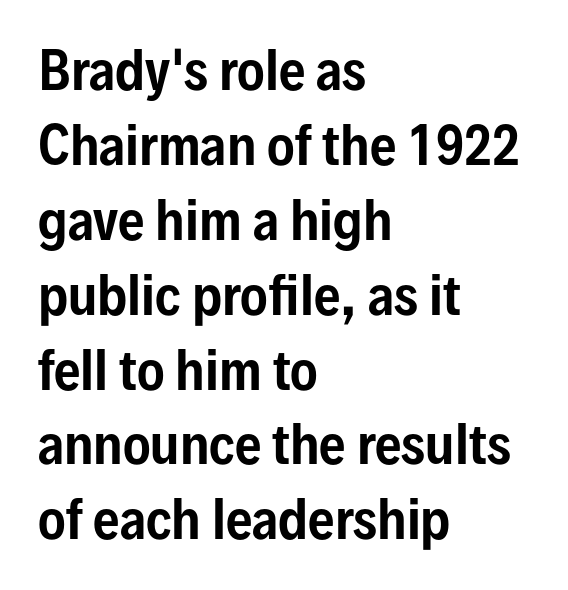
Does the type have serifs? No, each stem ends abruptly. Character widths vary here, with narrow letters taking less room than wide ones. Glyph-to-glyph distance matches everyday printed text. Posture: upright roman. Honestly, there is no underline to notice here at all.
